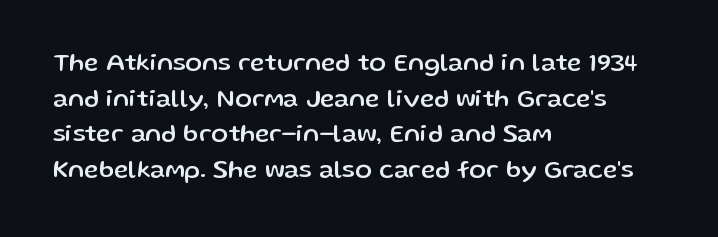
{"italic": "no", "underline": "no", "align": "left", "line_spacing": "normal", "line_spacing_ratio": 1.43, "letter_spacing": "normal", "letter_spacing_em": 0.0, "glyph_px": 25}
